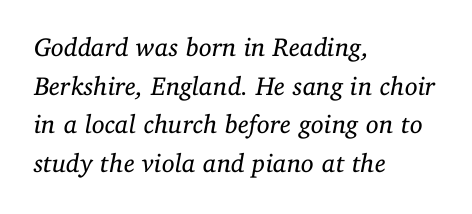
The image shows 26 px text type, italic (leaning right); set left-aligned, normal line spacing (1.49x), normal letter spacing, not underlined.
